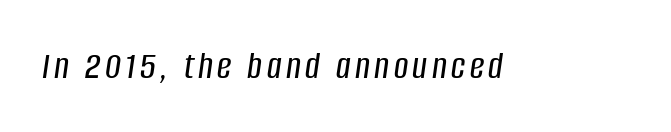
{"italic": "yes", "lean": "right", "slant_degrees": 8, "width": "condensed", "stroke_contrast": "low", "x_height": "large", "monospaced": "no", "underline": "no", "glyph_px": 40}
